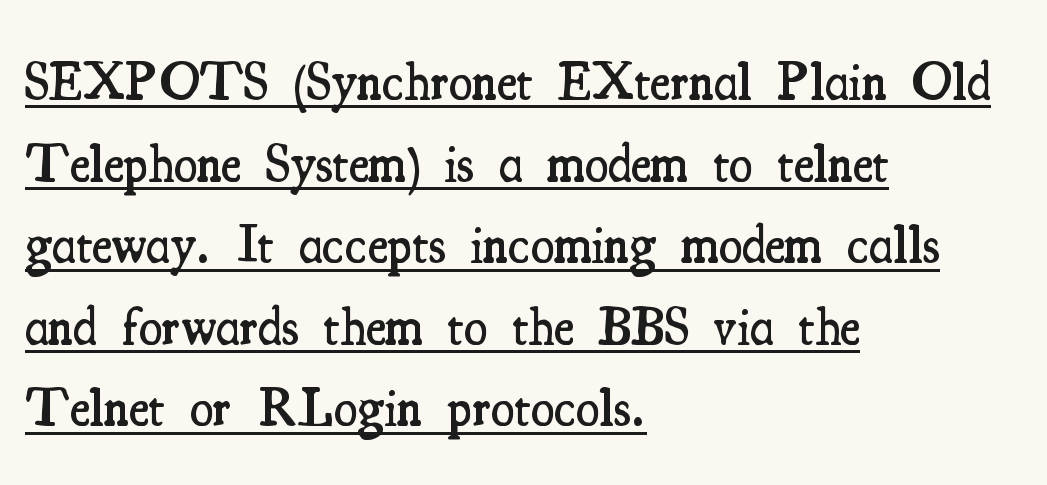
The image shows 54 px semibold, condensed serif type, upright; set left-aligned, normal line spacing (1.51x), normal letter spacing, underlined; medium stroke contrast and a small x-height.
